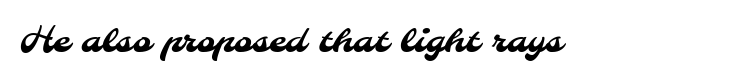
The image shows 35 px sans-serif type; set normal letter spacing, not underlined; medium stroke contrast and a small x-height.
